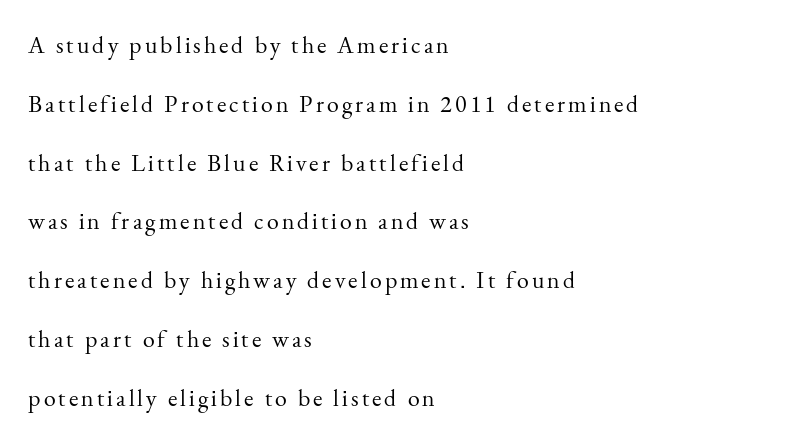
{"italic": "no", "bold": "no", "underline": "no", "align": "left", "line_spacing": "loose", "line_spacing_ratio": 2.45, "glyph_px": 24}
